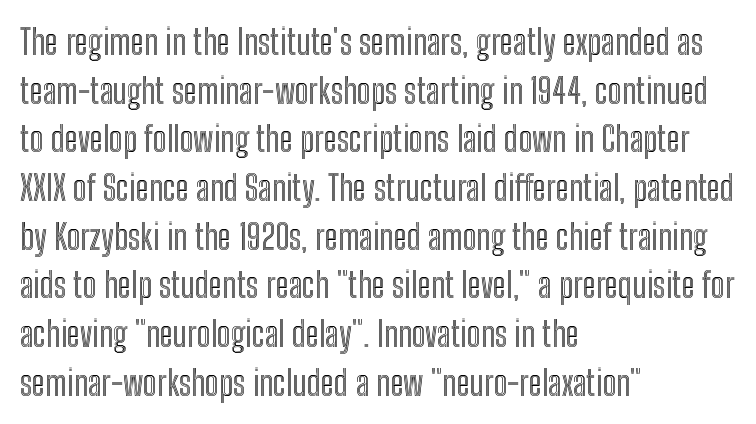
Upright lettering throughout. A typesetter would call this proportional, since set widths differ per character. The line texture is even and compact thanks to regular tracking. Honestly, there is no underline to notice here at all. This block has exactly the height ordinary leading produces. These lines stack with their left ends in a neat column.
